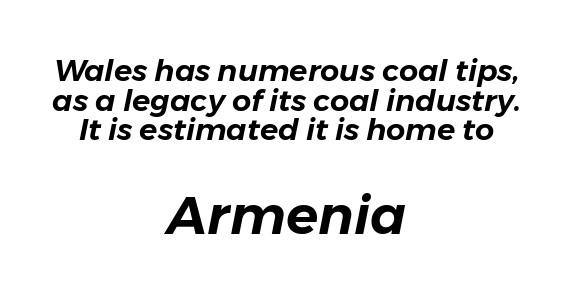
{"italic": "yes", "lean": "right", "slant_degrees": 11, "width": "normal", "stroke_contrast": "low", "x_height": "medium", "monospaced": "no", "underline": "no", "align": "center", "line_spacing": "tight", "line_spacing_ratio": 0.99, "letter_spacing": "normal", "letter_spacing_em": 0.0, "larger_block": "second", "size_ratio": 1.77, "glyph_px": 53}
